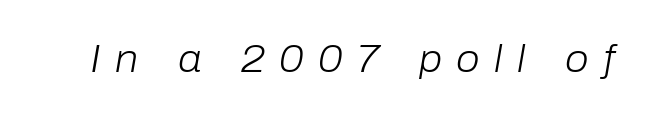
Compared with a typical body face, this is equally light or lighter still. Is this a fixed-width face? No — the glyphs have proportional, varying widths. This sample uses an oblique cut, with every glyph tilted off the vertical. Here the glyphs are tracked loosely, breaking word shapes into spaced letters.
